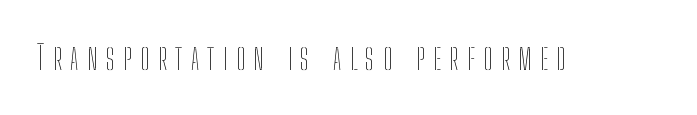
Type without underlining. Words appear elongated and porous because spacing is wide. The typesetting does not lean heavy: it is not bold. Posture: upright roman.
